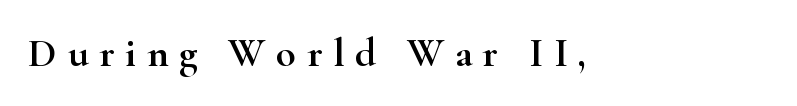
Q: Is the text italic (slanted)? A: No, it is upright.
Q: Is the typeface a serif or a sans-serif typeface? A: Serif.
Q: Is the text underlined? A: No.
Q: Is the spacing between letters normal or unusually wide? A: Unusually wide.
Q: Width (condensed, normal, or wide)? A: Wide.
Q: Stroke contrast? A: High.
Q: x-height? A: Small.
Q: Monospaced? A: No.
